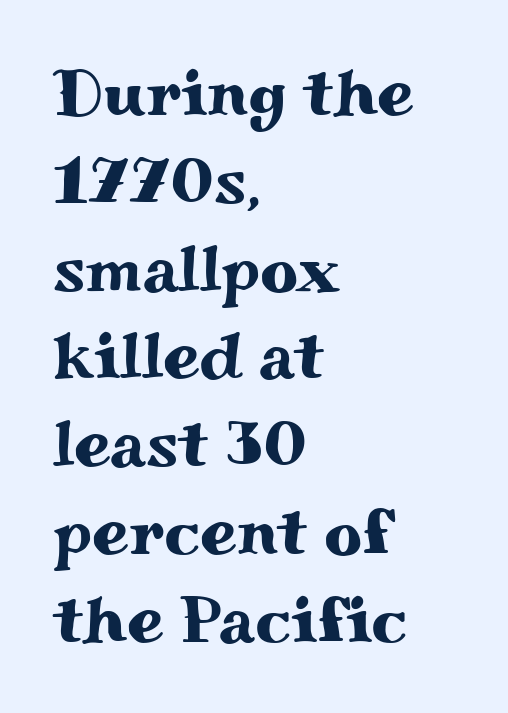
Honestly, there is no underline to notice here at all. Caption: multi-line text, flush left, ragged right. Do the characters align in a grid? No, the font is proportional. Is the letter spacing exaggerated? No — it looks like the ordinary default.
